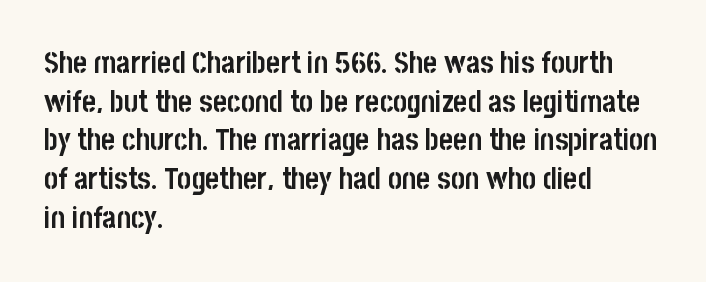
Strong, thick strokes mark this as bold type. Check where the strokes stop: nothing finishes them off — pure sans. The leading is moderate, giving the passage an even texture. These lines keep a tight, regular rhythm from letter to letter. These lines were composed using upright roman letters. Horizontal alignment here is leftward, the default for most running prose.
